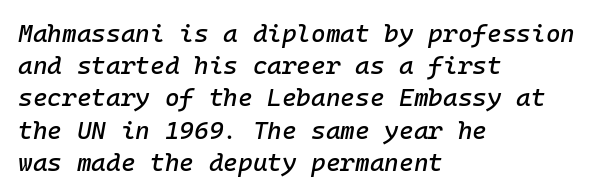
{"italic": "yes", "lean": "right", "slant_degrees": 10, "underline": "no", "align": "left", "line_spacing": "normal", "line_spacing_ratio": 1.29, "letter_spacing": "normal", "letter_spacing_em": 0.0, "glyph_px": 25}
